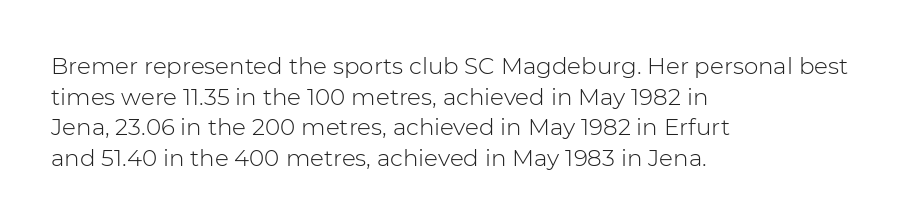
Q: Is the text bold? A: No.
Q: Is the text italic (slanted)? A: No, it is upright.
Q: Is the text underlined? A: No.
Q: How is the paragraph aligned? A: Left-aligned.
Q: Is the spacing between letters normal or unusually wide? A: Normal.
Q: Is the spacing between lines tight, normal or loose? A: Normal.
